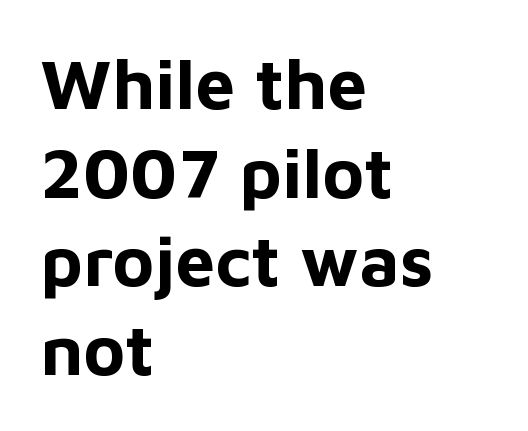
Type without underlining. Unlike italic type, these characters show no tilt at all. Line spacing here is normal. I'd call this a sans setting — the letters go barefoot. Horizontal alignment here is leftward, the default for most running prose. Tracking here is standard; glyphs follow each other at the usual distance.
